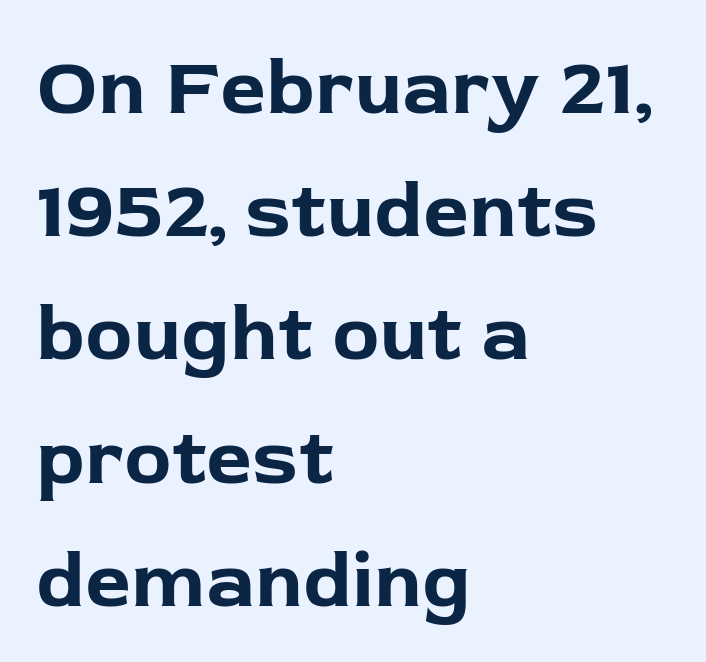
Q: Is the text bold? A: Yes.
Q: Is the text italic (slanted)? A: No, it is upright.
Q: Is the typeface a serif or a sans-serif typeface? A: Sans-serif.
Q: Is the text underlined? A: No.
Q: How is the paragraph aligned? A: Left-aligned.
Q: Is the spacing between letters normal or unusually wide? A: Normal.
Q: Is the spacing between lines tight, normal or loose? A: Normal.
Q: Width (condensed, normal, or wide)? A: Normal.
Q: Stroke contrast? A: Low.
Q: x-height? A: Medium.
Q: Monospaced? A: No.
